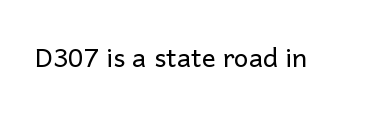
The image shows 26 px text type, upright; set normal letter spacing, not underlined.
